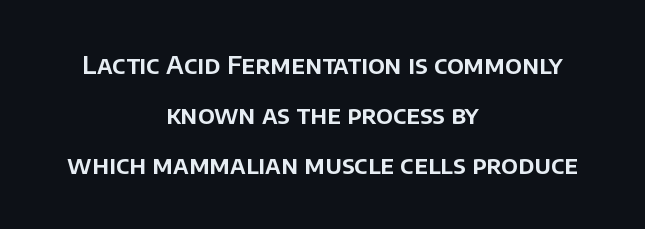
The image shows 25 px text type, upright; set centered, loose line spacing (2.01x), normal letter spacing, not underlined.
